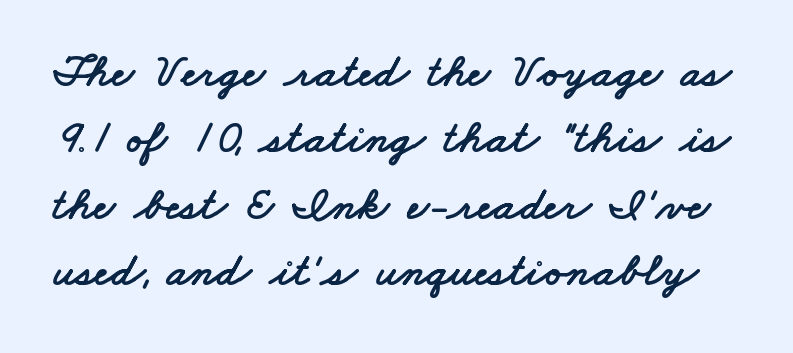
The image shows 47 px wide sans-serif type; set normal line spacing (1.41x), normal letter spacing, not underlined; low stroke contrast and a small x-height.
